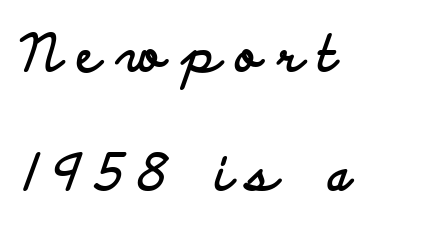
{"serif": "no", "bold": "yes", "weight": "bold", "width": "wide", "stroke_contrast": "low", "x_height": "small", "monospaced": "no", "underline": "no", "align": "left", "line_spacing": "loose", "line_spacing_ratio": 2.39, "letter_spacing": "wide", "letter_spacing_em": 0.31, "glyph_px": 50}
